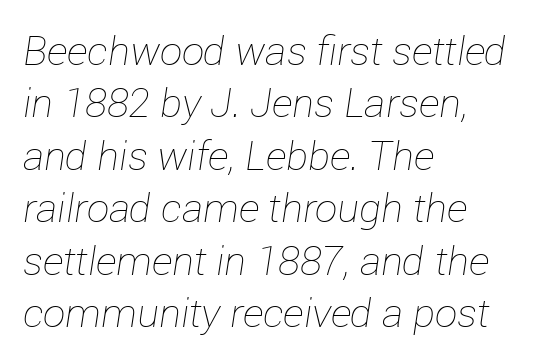
These lines are set flush left with a ragged right edge. Slanted lettering throughout. A clean baseline with only descenders dipping below it. The type is set solid horizontally, with unmodified tracking. Heft: none added — not bold.
